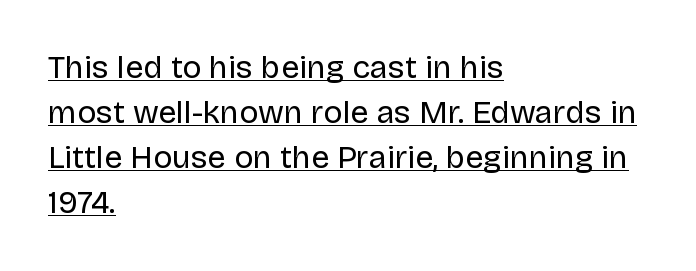
The image shows 32 px regular-weight sans-serif type, upright; set left-aligned, normal line spacing (1.41x), normal letter spacing, underlined; low stroke contrast and a large x-height.
